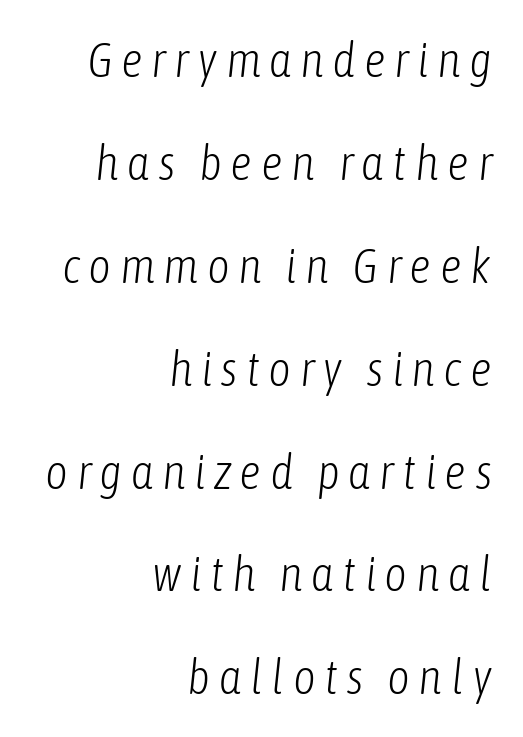
This sample has the flowing, uneven cadence of proportional lettering. Regarding leading, the lines here are spaced well apart. The gap between lines stays unmarked. The glyphs look as if they've been sheared to an angle.
